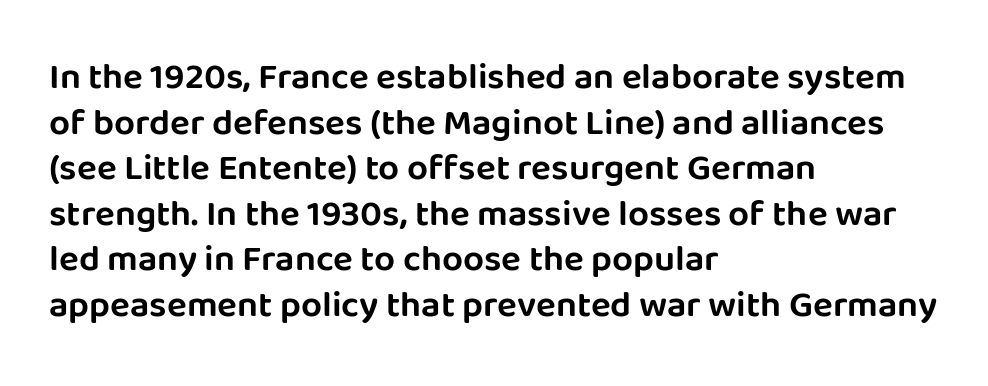
Characters follow at the spacing the type designer built in. The passage is arranged the way most books set body copy — flush left. The font family rendered here belongs to the sans-serif group. These lines are rendered in a variable-pitch font.
